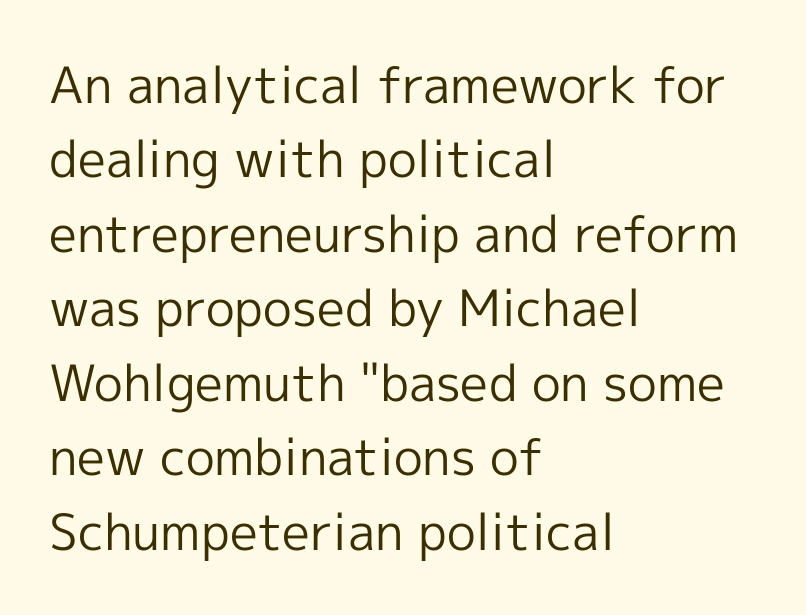
The designer went with a sans here, leaving each stem footless. The weight would be labelled regular, book, light, or lighter still. This sample has the flowing, uneven cadence of proportional lettering. Ascenders rise straight up at ninety degrees. Tracking here is standard; glyphs follow each other at the usual distance. This sample is left-justified, so line endings fall wherever the words run out.
